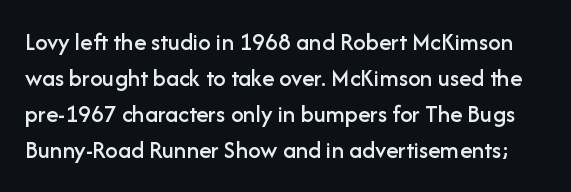
A typesetter would call this leading conventional body-copy spacing. Honestly, the letter spacing is just normal — you wouldn't notice it. Descenders hang freely into open space. It's the straight-up-and-down kind of type.
